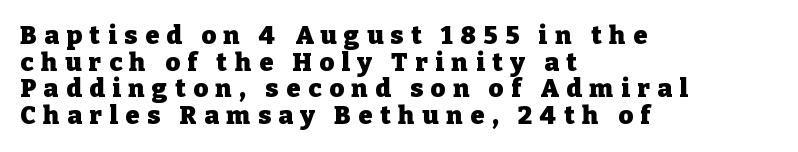
{"italic": "no", "bold": "yes", "underline": "no", "align": "left", "line_spacing": "tight", "line_spacing_ratio": 1.07, "letter_spacing": "wide", "letter_spacing_em": 0.31, "glyph_px": 25}
